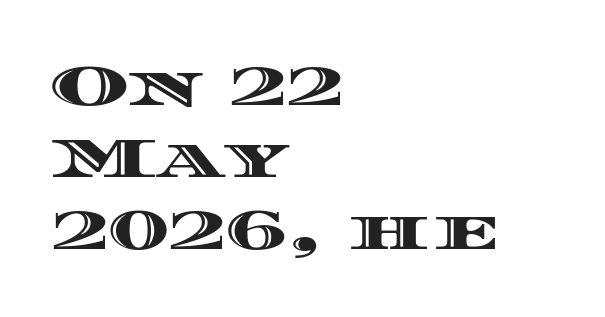
{"italic": "no", "width": "wide", "x_height": "large", "monospaced": "no", "underline": "no", "align": "left", "line_spacing": "normal", "line_spacing_ratio": 1.26, "letter_spacing": "normal", "letter_spacing_em": 0.0, "glyph_px": 57}
